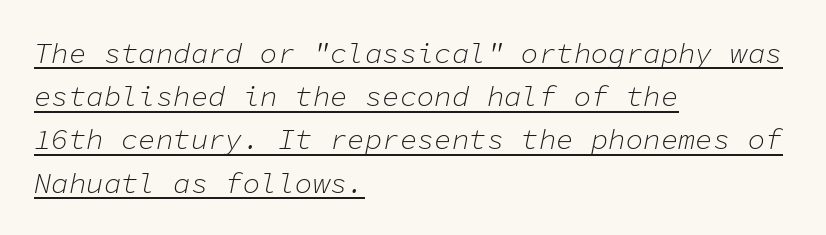
The image shows 29 px light type, italic (leaning right), monospaced; set left-aligned, normal line spacing (1.49x), normal letter spacing, underlined; low stroke contrast and a medium x-height.
